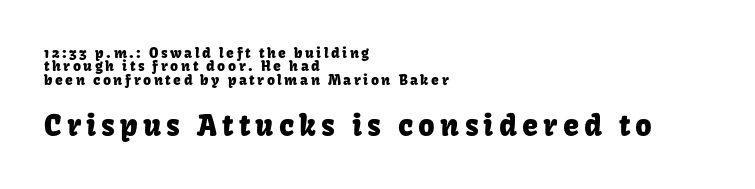
{"serif": "no", "italic": "no", "width": "normal", "stroke_contrast": "low", "x_height": "medium", "monospaced": "no", "underline": "no", "align": "left", "line_spacing": "tight", "line_spacing_ratio": 0.95, "larger_block": "second", "size_ratio": 2.07, "glyph_px": 29}
